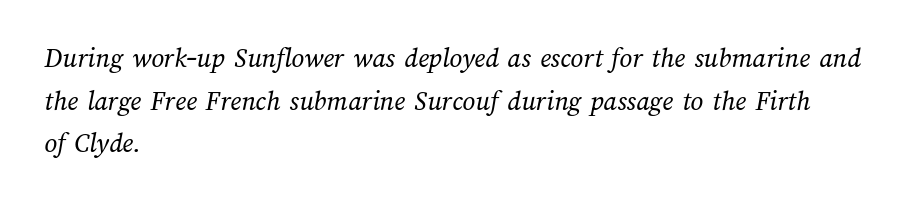
The image shows 28 px regular-weight type; set left-aligned, normal line spacing (1.52x), normal letter spacing, not underlined; medium stroke contrast and a medium x-height.
